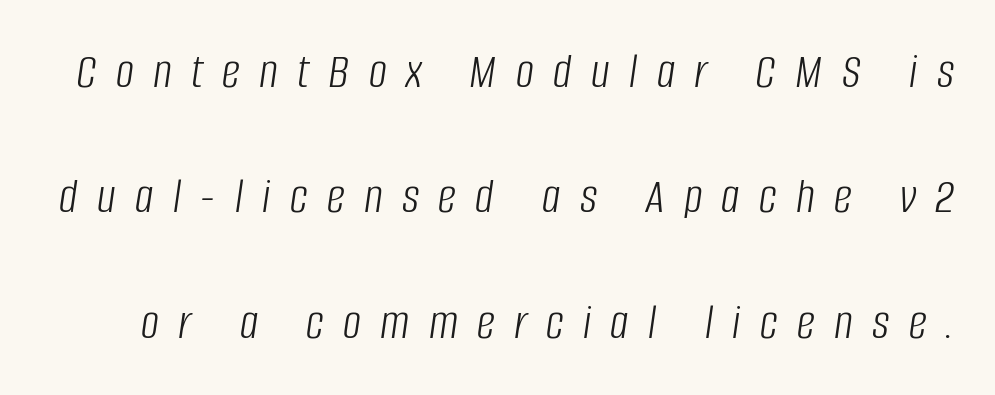
{"italic": "yes", "lean": "right", "slant_degrees": 8, "bold": "no", "weight": "light", "width": "condensed", "stroke_contrast": "low", "x_height": "large", "monospaced": "no", "underline": "no", "line_spacing": "loose", "line_spacing_ratio": 2.46, "letter_spacing": "wide", "letter_spacing_em": 0.38, "glyph_px": 51}
